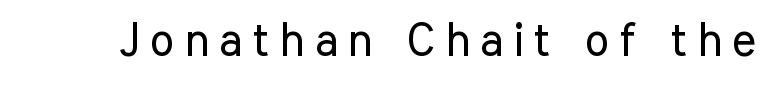
Anything drawn beneath the words? Only blank space. The rendering inserts visible extra space after every character. This reads as an unemphasized weight, regular at the heaviest. These lines are rendered in a variable-pitch font. The glyphs in this specimen are sans serif.
